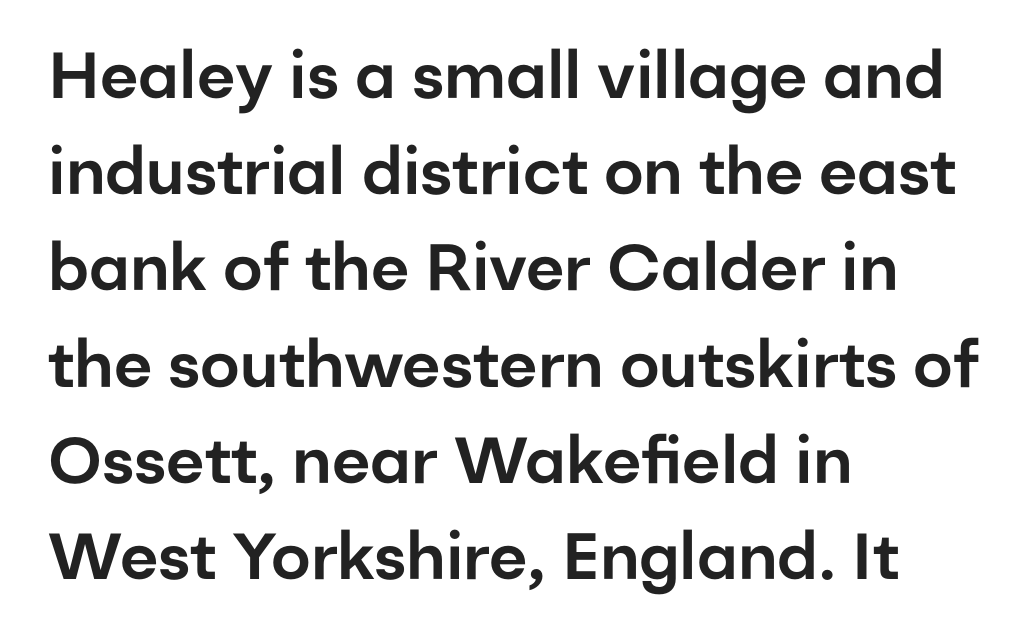
The image shows 65 px sans-serif type, upright; set left-aligned, normal line spacing (1.48x), normal letter spacing, not underlined; low stroke contrast and a medium x-height.
